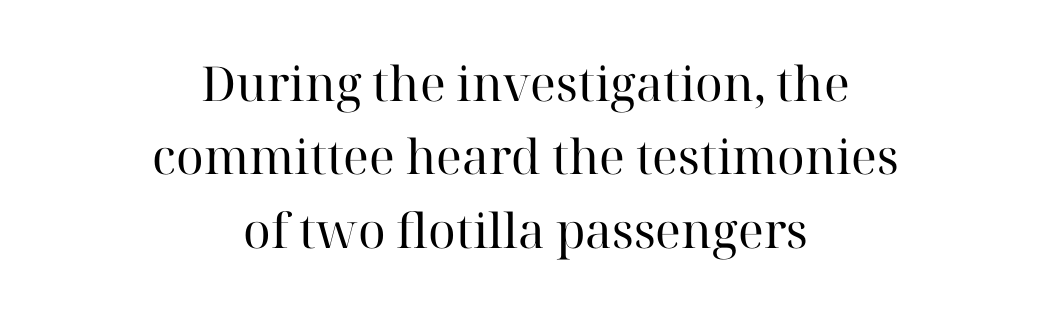
Q: Is the text bold? A: No.
Q: Is the text italic (slanted)? A: No, it is upright.
Q: Is the typeface a serif or a sans-serif typeface? A: Serif.
Q: Is the text underlined? A: No.
Q: How is the paragraph aligned? A: Centered.
Q: Is the spacing between letters normal or unusually wide? A: Normal.
Q: Is the spacing between lines tight, normal or loose? A: Normal.
Q: Width (condensed, normal, or wide)? A: Normal.
Q: Stroke contrast? A: High.
Q: x-height? A: Medium.
Q: Monospaced? A: No.
